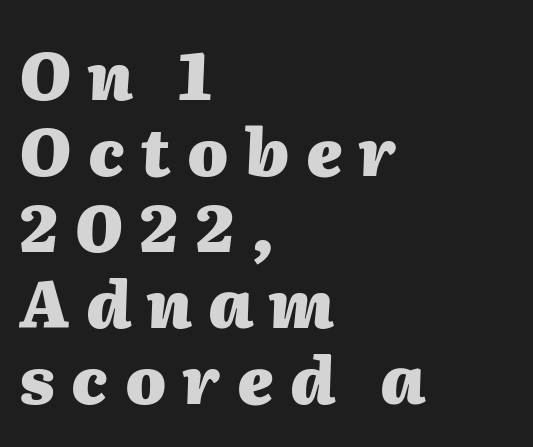
The image shows 65 px heavy type, italic (leaning right); set left-aligned, line spacing 1.17x, unusually wide letter spacing (+0.25 em), not underlined; medium stroke contrast and a medium x-height.
